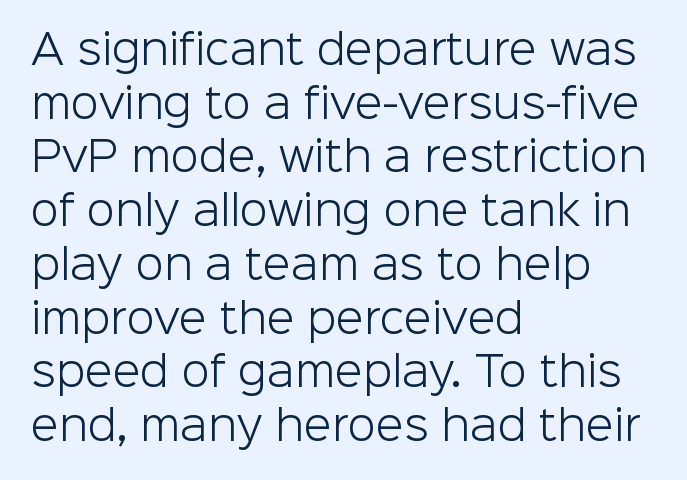
The image shows 41 px light sans-serif type, upright; set left-aligned, normal line spacing (1.31x), normal letter spacing, not underlined; low stroke contrast and a medium x-height.
